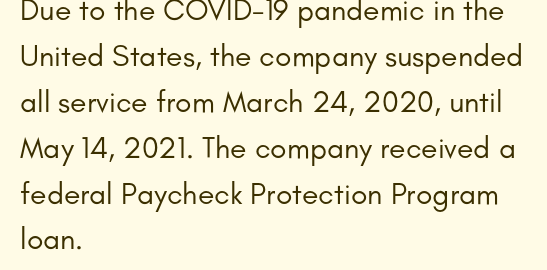
{"serif": "no", "italic": "no", "bold": "no", "weight": "regular", "width": "normal", "stroke_contrast": "low", "x_height": "small", "monospaced": "no", "underline": "no", "align": "left", "line_spacing": "normal", "line_spacing_ratio": 1.53, "letter_spacing": "normal", "letter_spacing_em": 0.0, "glyph_px": 30}
